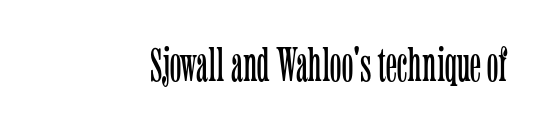
The image shows 48 px light, condensed serif type, upright; set normal letter spacing, not underlined; low stroke contrast and a medium x-height.
